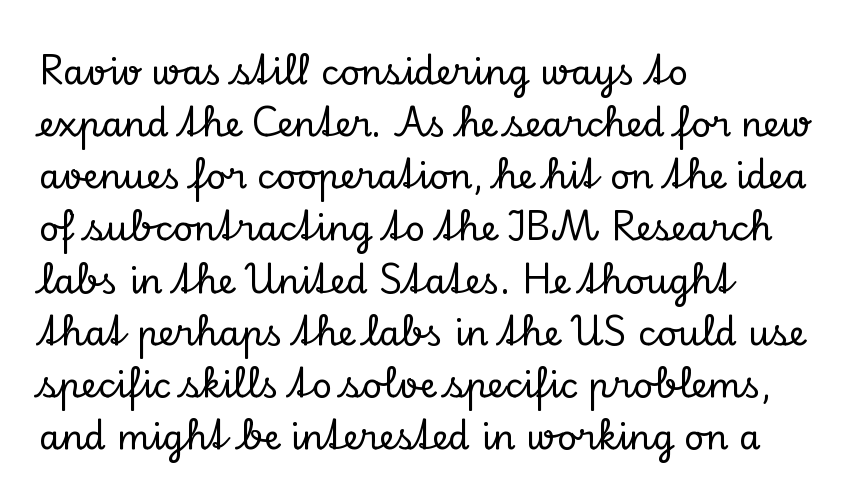
{"italic": "no", "width": "normal", "stroke_contrast": "low", "x_height": "small", "monospaced": "no", "underline": "no", "align": "left", "line_spacing": "normal", "line_spacing_ratio": 1.49, "letter_spacing": "normal", "letter_spacing_em": 0.0, "glyph_px": 35}
